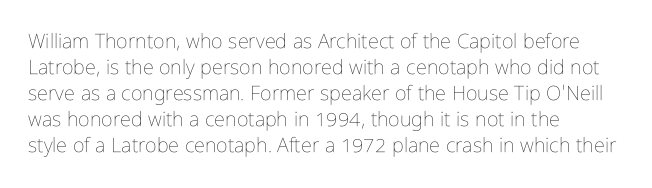
{"italic": "no", "bold": "no", "underline": "no", "align": "left", "line_spacing": "normal", "line_spacing_ratio": 1.3, "letter_spacing": "normal", "letter_spacing_em": 0.0, "glyph_px": 20}
